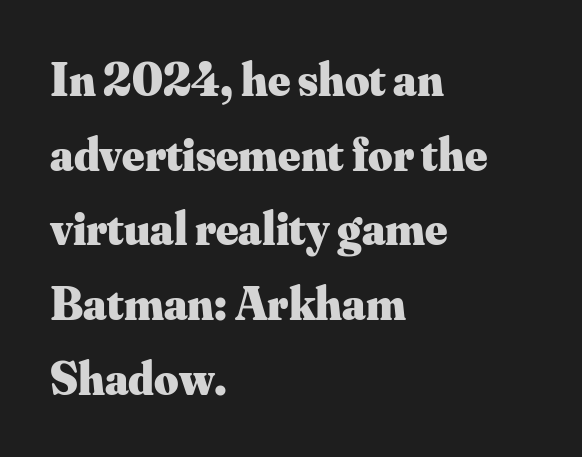
{"serif": "yes", "italic": "no", "bold": "yes", "weight": "heavy", "width": "normal", "stroke_contrast": "medium", "x_height": "small", "monospaced": "no", "underline": "no", "align": "left", "line_spacing": "normal", "line_spacing_ratio": 1.59, "letter_spacing": "normal", "letter_spacing_em": 0.0, "glyph_px": 47}
